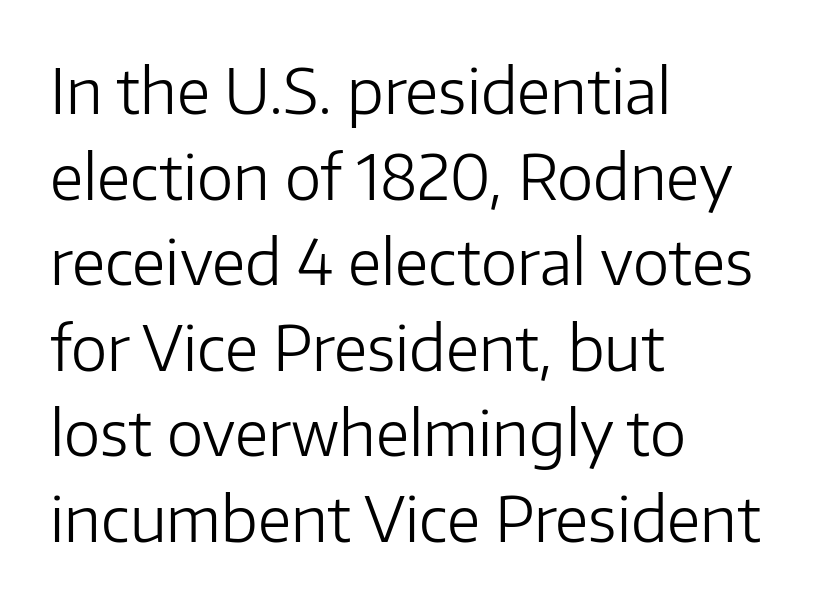
Q: Is the text bold? A: No.
Q: Is the text italic (slanted)? A: No, it is upright.
Q: Is the typeface a serif or a sans-serif typeface? A: Sans-serif.
Q: Is the text underlined? A: No.
Q: How is the paragraph aligned? A: Left-aligned.
Q: Is the spacing between letters normal or unusually wide? A: Normal.
Q: Is the spacing between lines tight, normal or loose? A: Normal.
Q: Width (condensed, normal, or wide)? A: Normal.
Q: Stroke contrast? A: Low.
Q: x-height? A: Medium.
Q: Monospaced? A: No.
